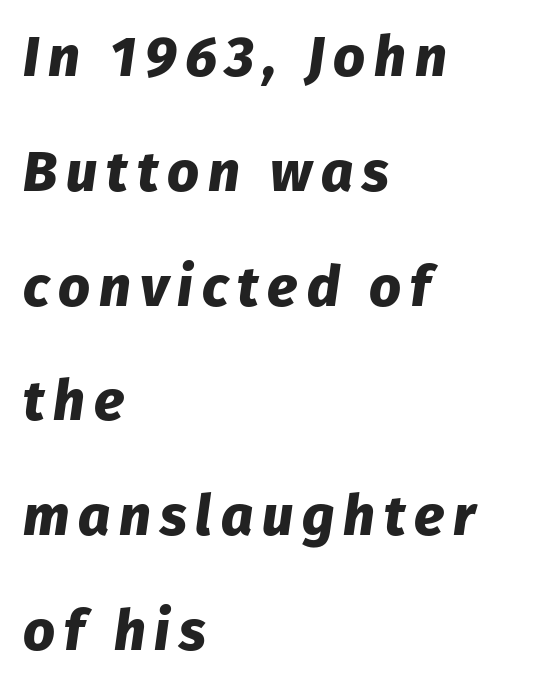
Pretty heavy lettering here — definitely bold. If you drew a ruler down the left edge, every line would touch it. Baseline-to-baseline distance is far greater than the letter height. The space beneath each line is pristine and unruled. Note the varied advance widths — an 'i' is clearly narrower than an 'm'. In terms of posture, this sample is oblique.
